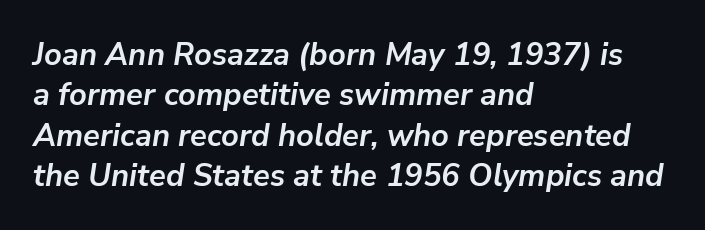
Q: Is the text bold? A: Yes.
Q: Is the text italic (slanted)? A: Yes, it leans right by about 9 degrees.
Q: Is the text underlined? A: No.
Q: How is the paragraph aligned? A: Left-aligned.
Q: Is the spacing between letters normal or unusually wide? A: Normal.
Q: Is the spacing between lines tight, normal or loose? A: Normal.
Q: Width (condensed, normal, or wide)? A: Normal.
Q: Stroke contrast? A: Low.
Q: x-height? A: Medium.
Q: Monospaced? A: No.
